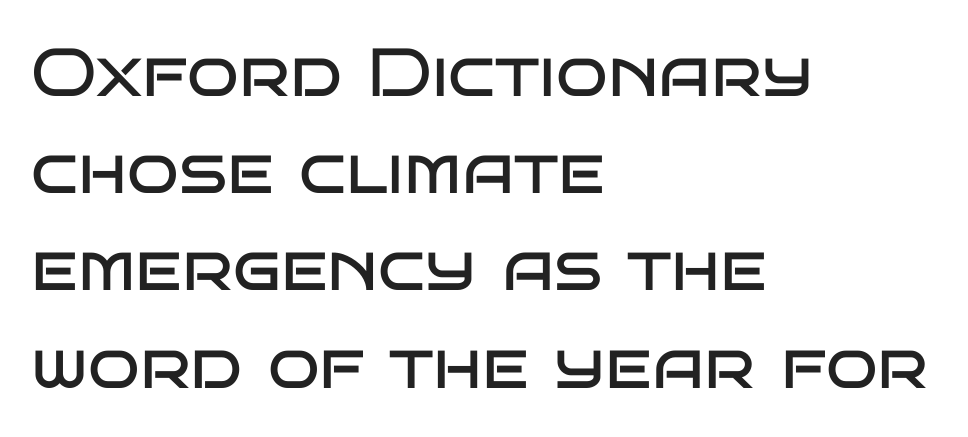
Q: Is the text bold? A: No.
Q: Is the text italic (slanted)? A: No, it is upright.
Q: Is the typeface a serif or a sans-serif typeface? A: Sans-serif.
Q: Is the text underlined? A: No.
Q: How is the paragraph aligned? A: Left-aligned.
Q: Is the spacing between letters normal or unusually wide? A: Normal.
Q: Is the spacing between lines tight, normal or loose? A: Normal.
Q: Width (condensed, normal, or wide)? A: Wide.
Q: Stroke contrast? A: Low.
Q: x-height? A: Large.
Q: Monospaced? A: No.
